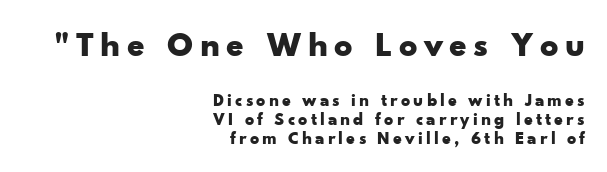
{"serif": "no", "italic": "no", "bold": "yes", "weight": "bold", "width": "wide", "stroke_contrast": "low", "x_height": "small", "monospaced": "no", "underline": "no", "align": "right", "line_spacing": "tight", "line_spacing_ratio": 1.06, "larger_block": "first", "size_ratio": 2.0, "glyph_px": 36}
